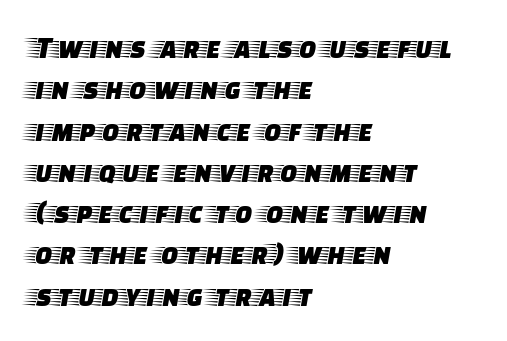
Words appear dense and cohesive because spacing is normal. The lines are quadded left. The space directly below the letters is spotless.
